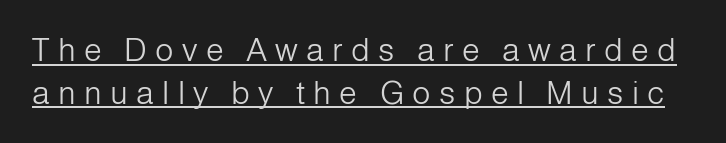
The line texture is sparse and dotted thanks to wide tracking. The typesetting does not lean heavy: it is not bold. This is sans-serif lettering, the kind often seen on screens and signage. Successive baselines arrive at the customary interval. A typesetter would mark this as roman, not italic. Varying glyph widths throughout — classic text-font behaviour.
